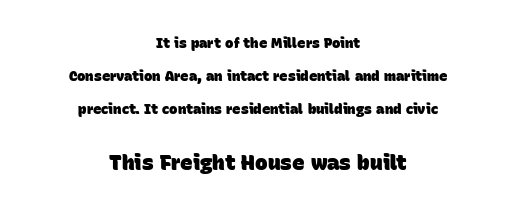
{"bold": "yes", "underline": "no", "align": "center", "line_spacing": "loose", "line_spacing_ratio": 2.36, "letter_spacing": "normal", "letter_spacing_em": 0.0, "larger_block": "second", "size_ratio": 1.5, "glyph_px": 21}
